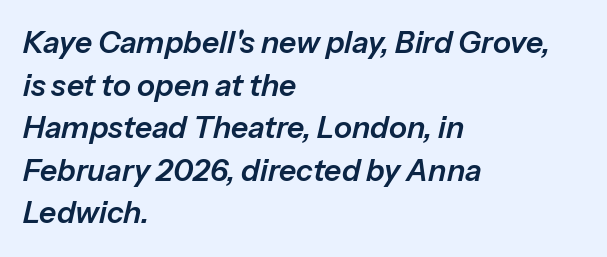
Q: Is the text italic (slanted)? A: Yes, it leans right by about 13 degrees.
Q: Is the text underlined? A: No.
Q: How is the paragraph aligned? A: Left-aligned.
Q: Is the spacing between letters normal or unusually wide? A: Normal.
Q: Is the spacing between lines tight, normal or loose? A: Normal.
Q: Width (condensed, normal, or wide)? A: Normal.
Q: Stroke contrast? A: Low.
Q: x-height? A: Medium.
Q: Monospaced? A: No.
